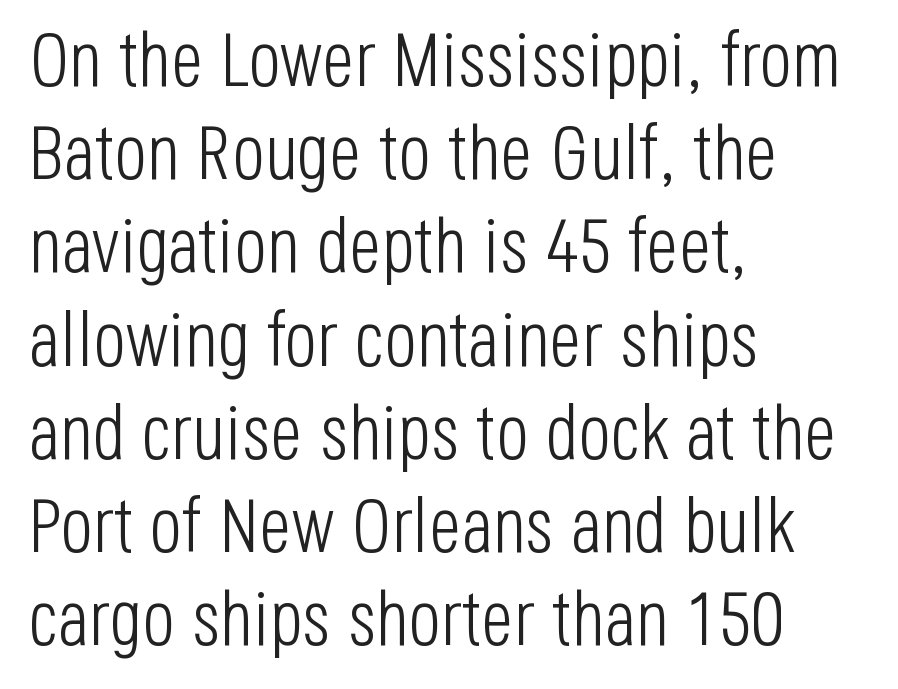
The image shows 77 px light, condensed sans-serif type, upright; set left-aligned, line spacing 1.21x, normal letter spacing, not underlined; low stroke contrast and a large x-height.
